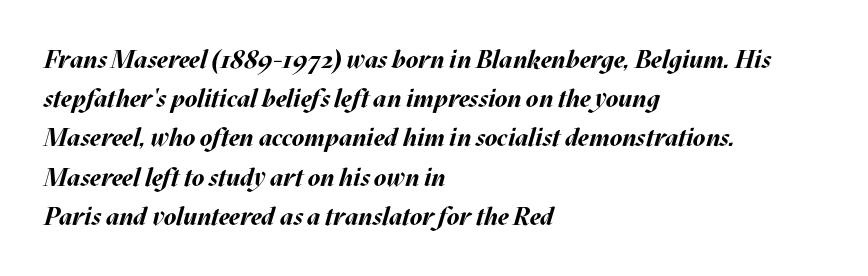
{"italic": "yes", "lean": "right", "slant_degrees": 17, "bold": "yes", "underline": "no", "align": "left", "line_spacing": "normal", "line_spacing_ratio": 1.57, "letter_spacing": "normal", "letter_spacing_em": 0.0, "glyph_px": 25}
